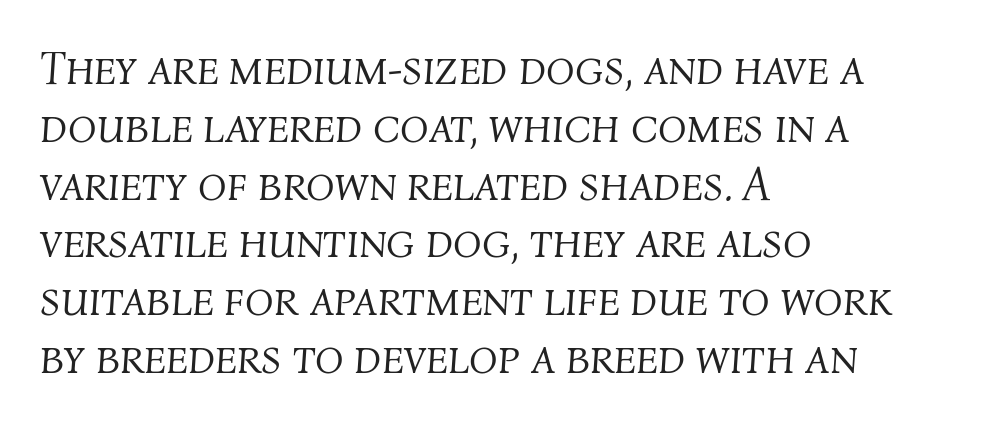
{"italic": "yes", "lean": "right", "slant_degrees": 4, "bold": "no", "weight": "light", "width": "normal", "stroke_contrast": "medium", "x_height": "medium", "monospaced": "no", "underline": "no", "align": "left", "line_spacing_ratio": 1.23, "letter_spacing": "normal", "letter_spacing_em": 0.0, "glyph_px": 47}
